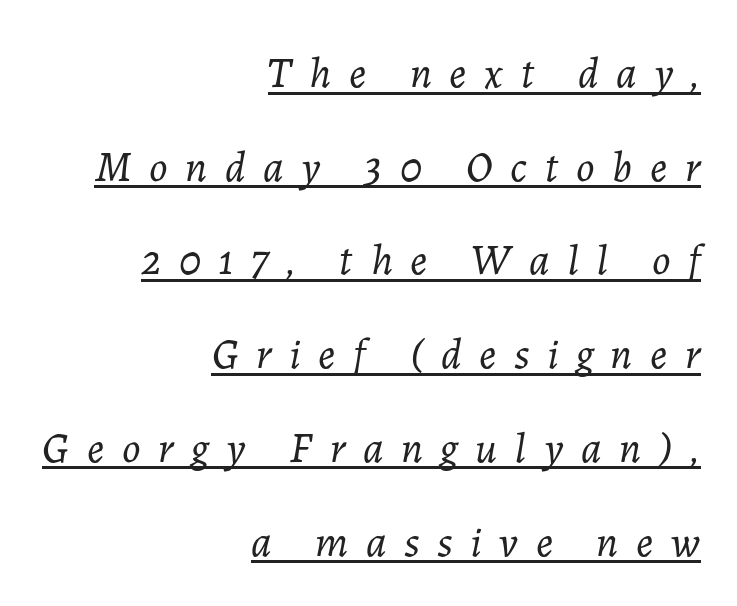
The image shows 43 px light type, italic (leaning right); set right-aligned, loose line spacing (2.18x), unusually wide letter spacing (+0.41 em), underlined; low stroke contrast and a medium x-height.
